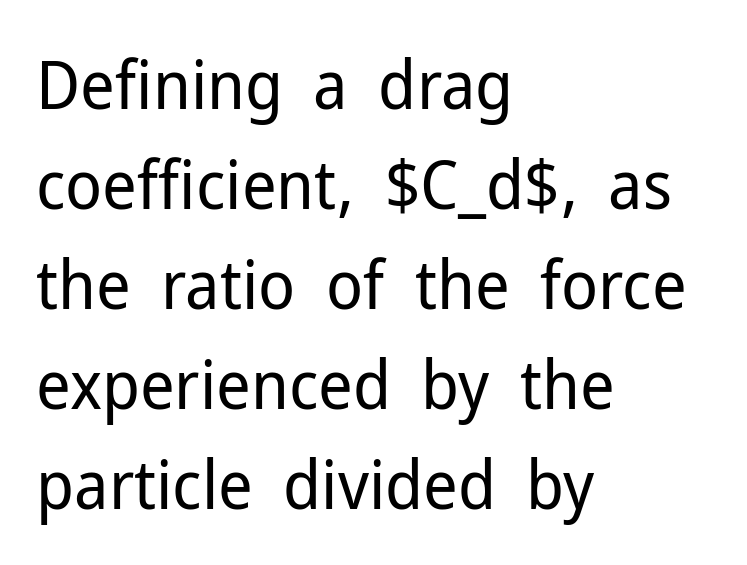
If you drew a ruler down the left edge, every line would touch it. Nope, not italic — everything's standing straight. Weight class: somewhere from thin through regular. Only glyphs here, with clear space below each row. Nothing unusual about the tracking: characters are spaced as the font intends.
